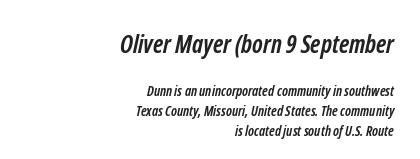
Q: Is the text bold? A: Yes.
Q: Is the text underlined? A: No.
Q: How is the paragraph aligned? A: Right-aligned.
Q: Is the spacing between letters normal or unusually wide? A: Normal.
Q: Is the spacing between lines tight, normal or loose? A: Normal.
Q: Which block of text is set in a larger size, the first (top) or the second (bottom)? A: The first (top) one.
